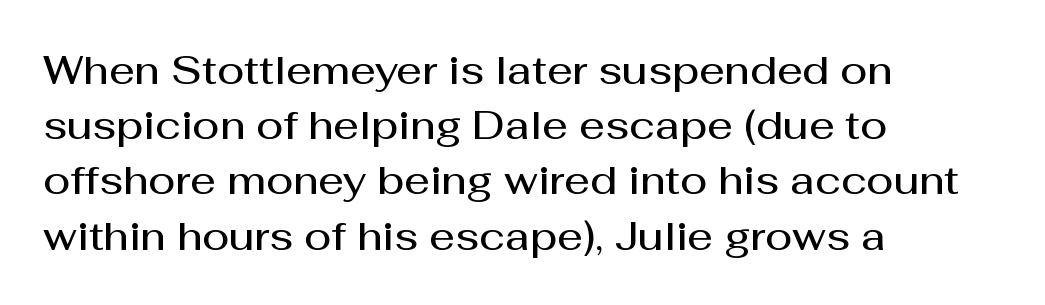
Characters follow at the spacing the type designer built in. Words float on clear page, feet unadorned. This sample has the flowing, uneven cadence of proportional lettering. Where is the straight margin? On the left.
